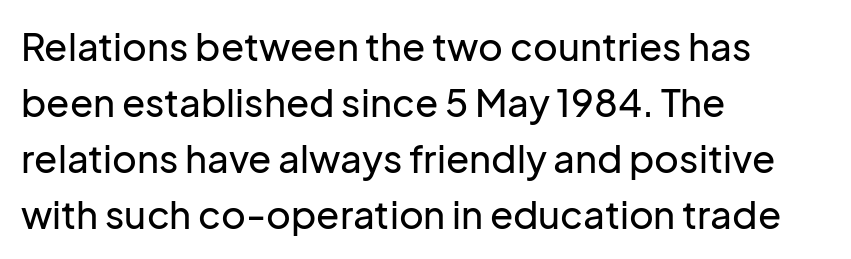
Q: Is the text italic (slanted)? A: No, it is upright.
Q: Is the typeface a serif or a sans-serif typeface? A: Sans-serif.
Q: Is the text underlined? A: No.
Q: How is the paragraph aligned? A: Left-aligned.
Q: Is the spacing between letters normal or unusually wide? A: Normal.
Q: Is the spacing between lines tight, normal or loose? A: Normal.
Q: Width (condensed, normal, or wide)? A: Normal.
Q: Stroke contrast? A: Low.
Q: x-height? A: Medium.
Q: Monospaced? A: No.
